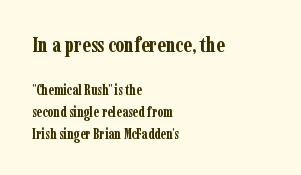
{"italic": "no", "bold": "yes", "underline": "no", "align": "left", "line_spacing": "normal", "line_spacing_ratio": 1.55, "letter_spacing": "normal", "letter_spacing_em": 0.0, "larger_block": "first", "size_ratio": 1.5, "glyph_px": 21}
